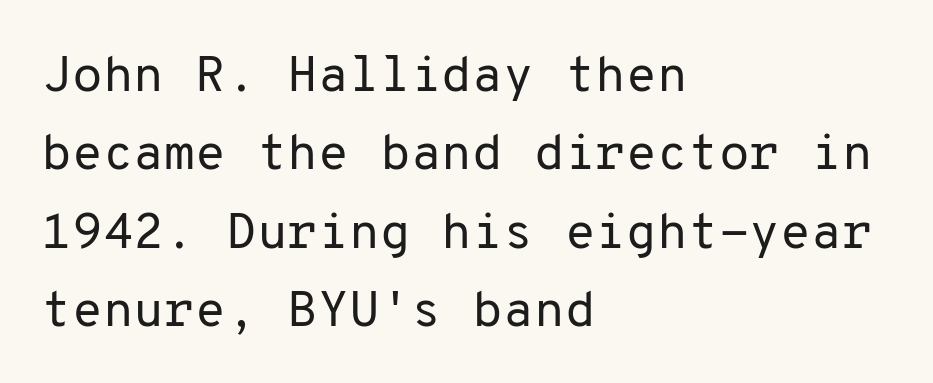
Heaviness? Minimal to ordinary, like unemphasized prose. The rendering anchors every line to the left-hand side. Posture: upright roman. Plain, unruled lines of type.
